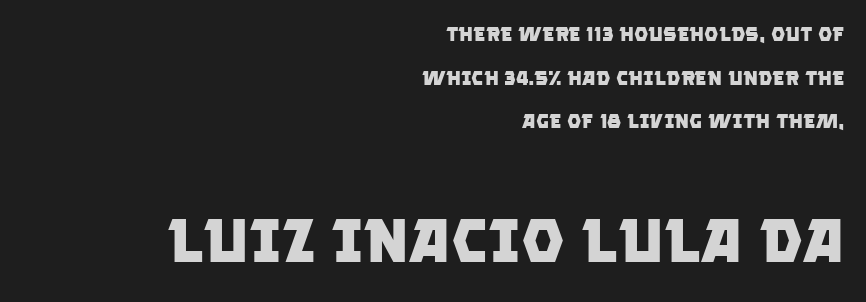
The image shows 61 px heavy sans-serif type; set right-aligned, loose line spacing (2.18x), normal letter spacing, not underlined; the second (bottom) block is 3.05x larger; low stroke contrast and a large x-height.
